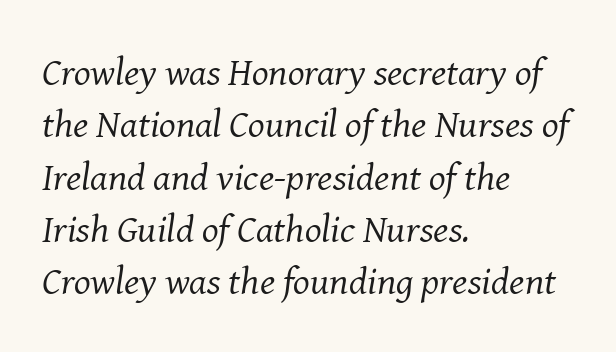
{"serif": "yes", "italic": "yes", "lean": "right", "slant_degrees": 8, "bold": "no", "weight": "regular", "width": "normal", "stroke_contrast": "medium", "x_height": "medium", "monospaced": "no", "underline": "no", "align": "left", "line_spacing": "normal", "line_spacing_ratio": 1.34, "letter_spacing": "normal", "letter_spacing_em": 0.0, "glyph_px": 39}
